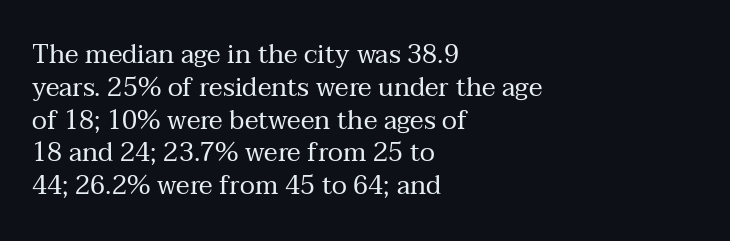
{"italic": "no", "bold": "no", "underline": "no", "align": "left", "line_spacing": "normal", "line_spacing_ratio": 1.26, "letter_spacing": "normal", "letter_spacing_em": 0.0, "glyph_px": 26}
